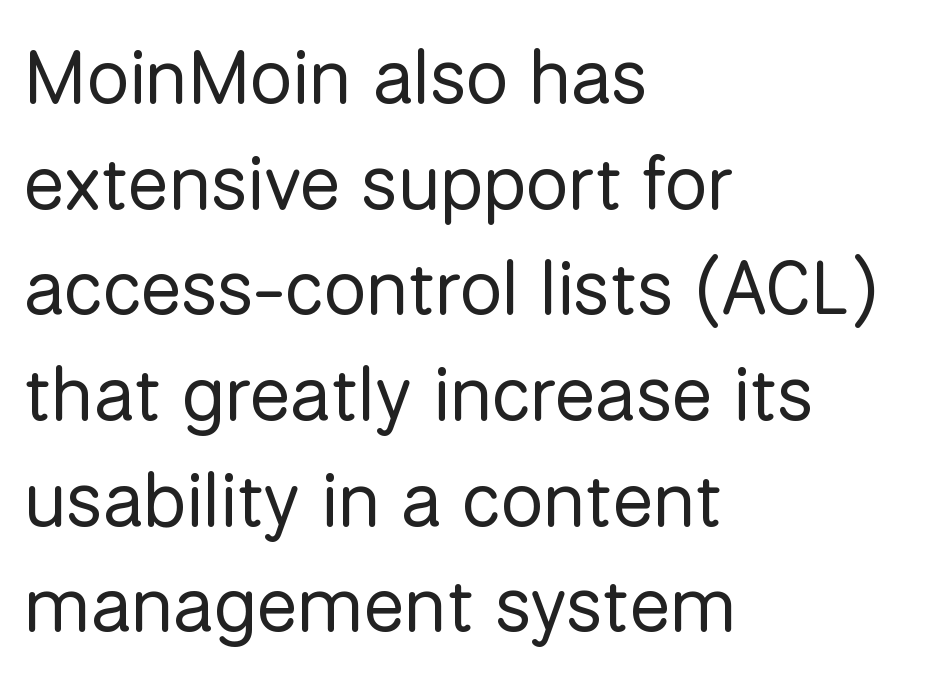
Q: Is the text bold? A: No.
Q: Is the text italic (slanted)? A: No, it is upright.
Q: Is the typeface a serif or a sans-serif typeface? A: Sans-serif.
Q: Is the text underlined? A: No.
Q: How is the paragraph aligned? A: Left-aligned.
Q: Is the spacing between letters normal or unusually wide? A: Normal.
Q: Is the spacing between lines tight, normal or loose? A: Normal.
Q: Width (condensed, normal, or wide)? A: Normal.
Q: Stroke contrast? A: Low.
Q: x-height? A: Medium.
Q: Monospaced? A: No.
